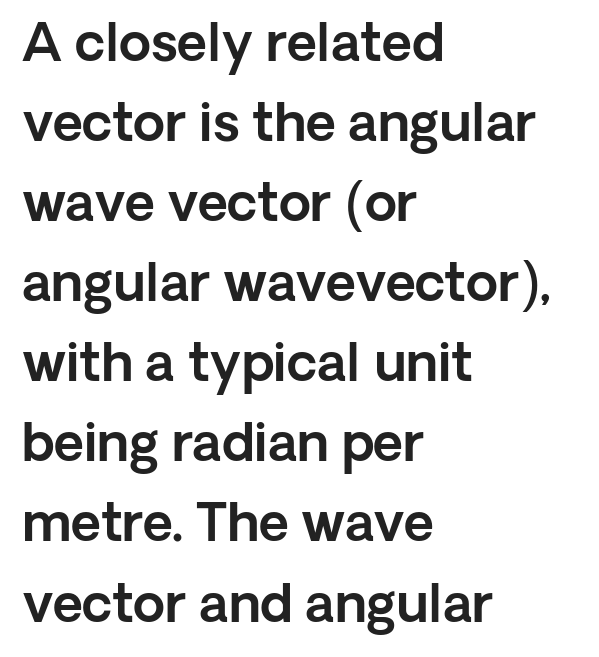
The image shows 52 px sans-serif type, upright; set left-aligned, normal line spacing (1.54x), normal letter spacing, not underlined; a medium x-height.
